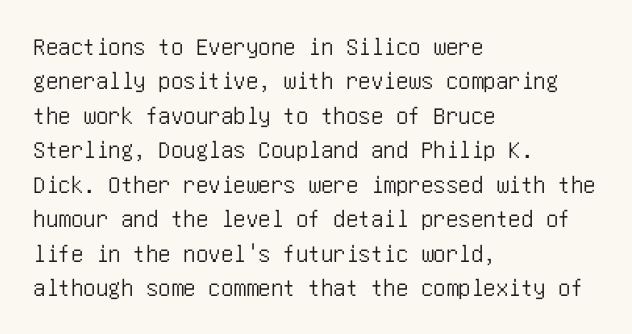
Style check: upright. All the whitespace from short lines collects on the right. Rule under the text: the space is simply empty. Leading matches the norm, producing a regular column.
